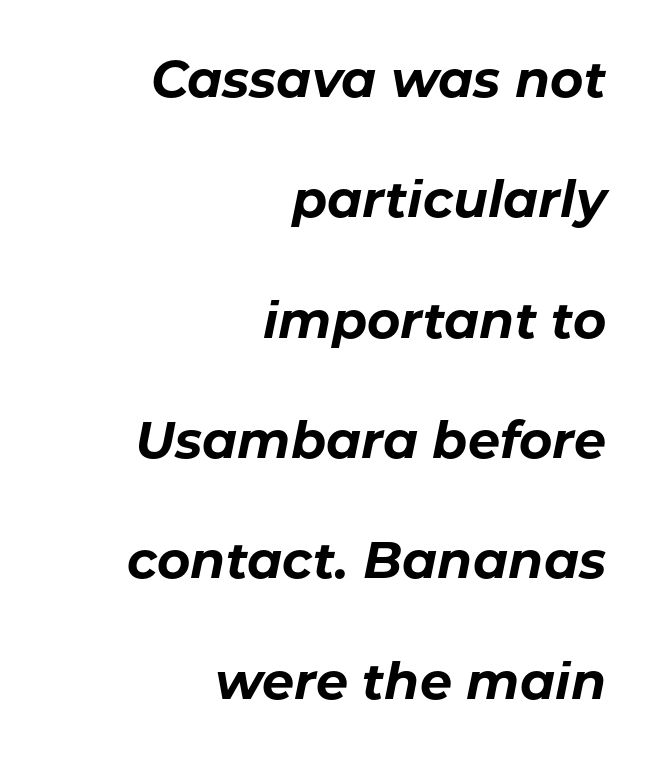
{"italic": "yes", "lean": "right", "slant_degrees": 11, "bold": "yes", "weight": "bold", "width": "normal", "stroke_contrast": "low", "x_height": "medium", "monospaced": "no", "underline": "no", "align": "right", "line_spacing": "loose", "line_spacing_ratio": 2.36, "letter_spacing": "normal", "letter_spacing_em": 0.0, "glyph_px": 51}
